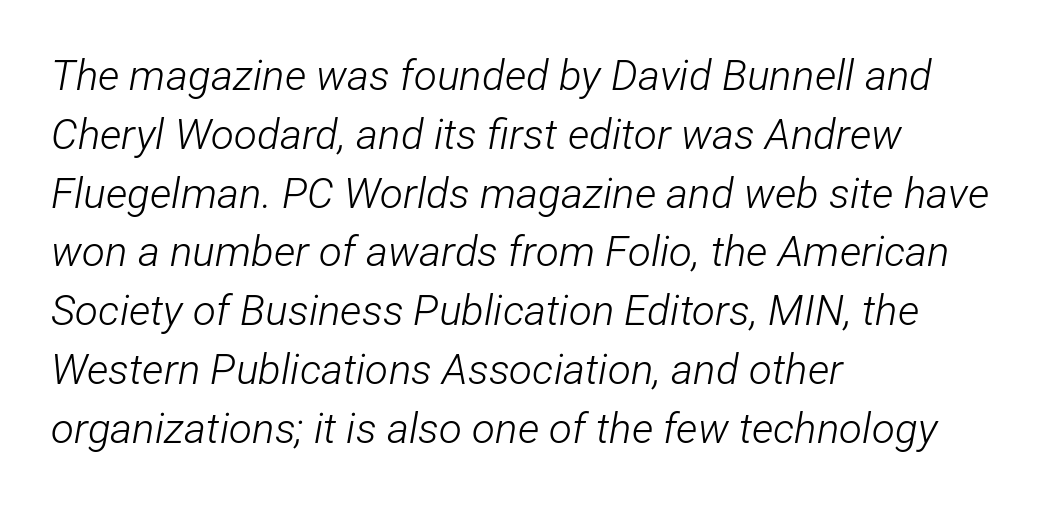
The image shows 42 px light, condensed type, italic (leaning right); set left-aligned, normal line spacing (1.4x), normal letter spacing, not underlined; low stroke contrast and a medium x-height.
